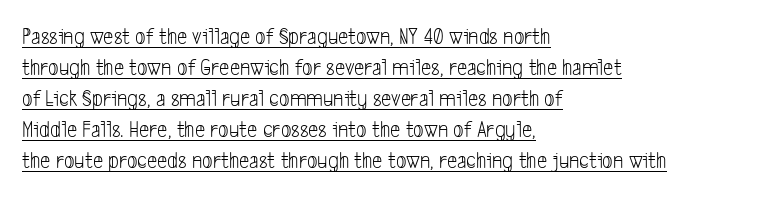
{"bold": "no", "underline": "yes", "align": "left", "line_spacing": "normal", "line_spacing_ratio": 1.35, "letter_spacing": "normal", "letter_spacing_em": 0.0, "glyph_px": 23}
